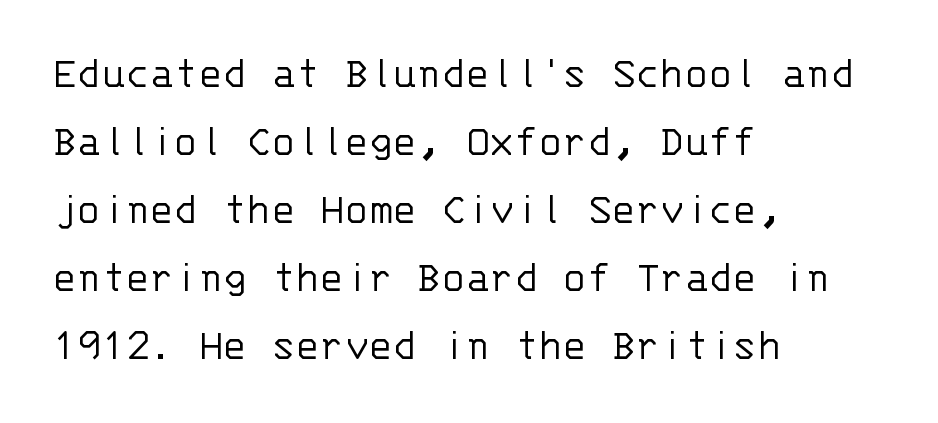
{"serif": "no", "italic": "no", "bold": "no", "weight": "light", "width": "normal", "stroke_contrast": "low", "x_height": "large", "monospaced": "yes", "underline": "no", "align": "left", "line_spacing": "normal", "line_spacing_ratio": 1.51, "letter_spacing": "normal", "letter_spacing_em": 0.0, "glyph_px": 45}
